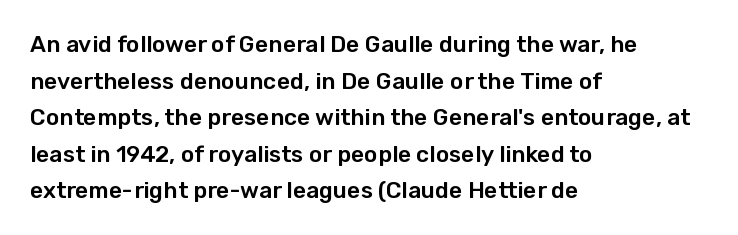
The image shows 23 px text type, upright; set left-aligned, normal line spacing (1.59x), normal letter spacing, not underlined.
